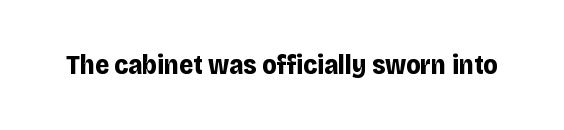
The image shows 27 px bold type, upright; set normal letter spacing, not underlined.
